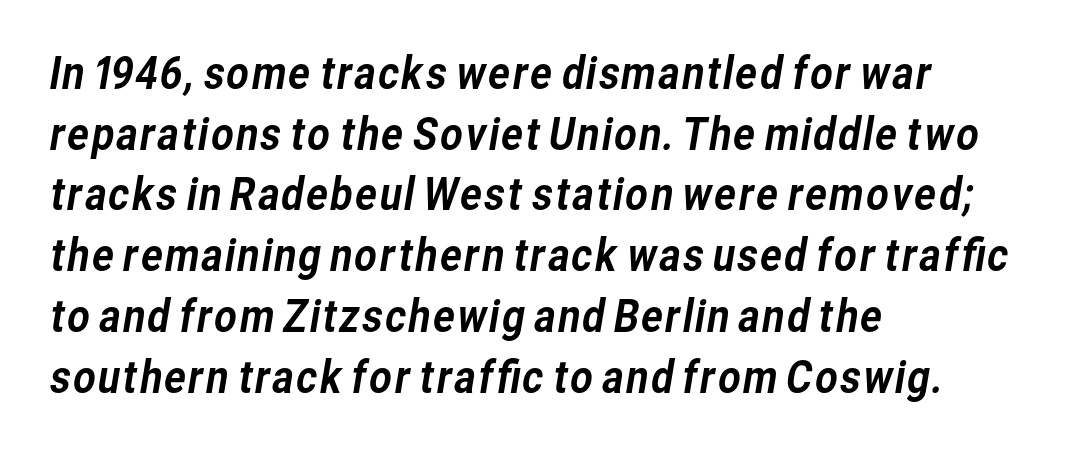
{"serif": "no", "width": "normal", "stroke_contrast": "low", "x_height": "medium", "monospaced": "no", "underline": "no", "align": "left", "line_spacing": "normal", "line_spacing_ratio": 1.38, "letter_spacing": "normal", "letter_spacing_em": 0.0, "glyph_px": 44}
